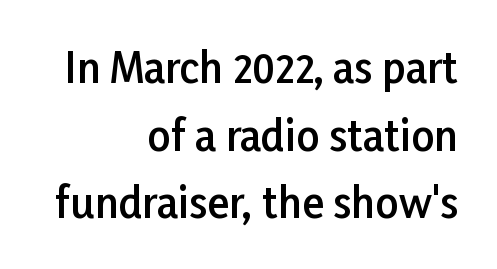
Baseline-to-baseline distance is the conventional proportion of letter height. A typesetter would label this face a sans. Glance below the letters and you will spot only blank space. This is the regular roman posture of the typeface. Line ends are locked; line starts wander.
